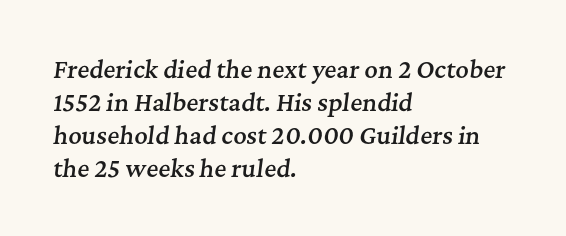
Q: Is the text bold? A: Semi-bold.
Q: Is the text italic (slanted)? A: Yes, it leans right by about 7 degrees.
Q: Is the text underlined? A: No.
Q: How is the paragraph aligned? A: Left-aligned.
Q: Is the spacing between letters normal or unusually wide? A: Normal.
Q: Is the spacing between lines tight, normal or loose? A: Normal.
